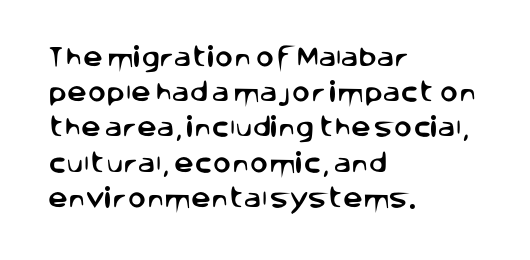
{"italic": "no", "underline": "no", "align": "left", "line_spacing": "normal", "line_spacing_ratio": 1.6, "letter_spacing": "normal", "letter_spacing_em": 0.0, "glyph_px": 22}
